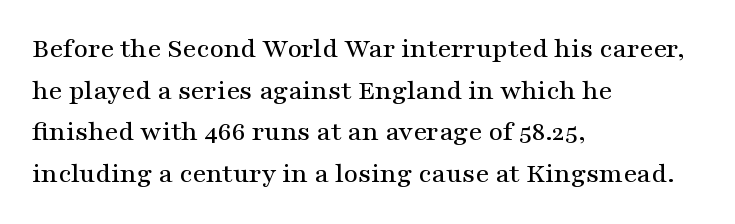
You could not count columns in this text — the font is proportionally spaced. The passage shown is typeset with a serif family. Letter spacing: default. The glyphs are unaccompanied by any horizontal stroke below them. A roman cut, with each character standing at attention.
